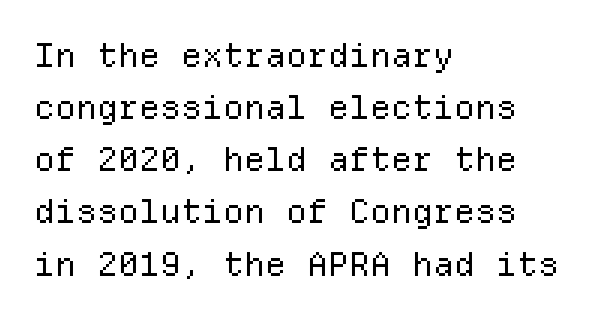
Q: Is the text bold? A: No.
Q: Is the text italic (slanted)? A: No, it is upright.
Q: Is the typeface a serif or a sans-serif typeface? A: Sans-serif.
Q: Is the text underlined? A: No.
Q: How is the paragraph aligned? A: Left-aligned.
Q: Is the spacing between letters normal or unusually wide? A: Normal.
Q: Is the spacing between lines tight, normal or loose? A: Normal.
Q: Width (condensed, normal, or wide)? A: Normal.
Q: Stroke contrast? A: Low.
Q: x-height? A: Medium.
Q: Monospaced? A: Yes.
